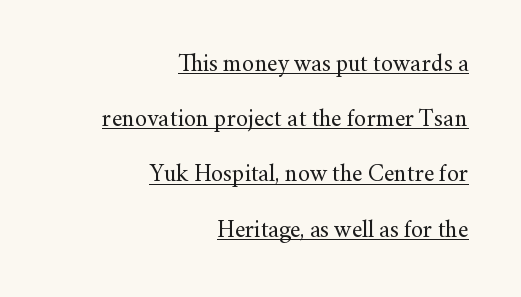
{"italic": "no", "bold": "no", "underline": "yes", "align": "right", "line_spacing": "loose", "line_spacing_ratio": 2.3, "letter_spacing": "normal", "letter_spacing_em": 0.0, "glyph_px": 24}
